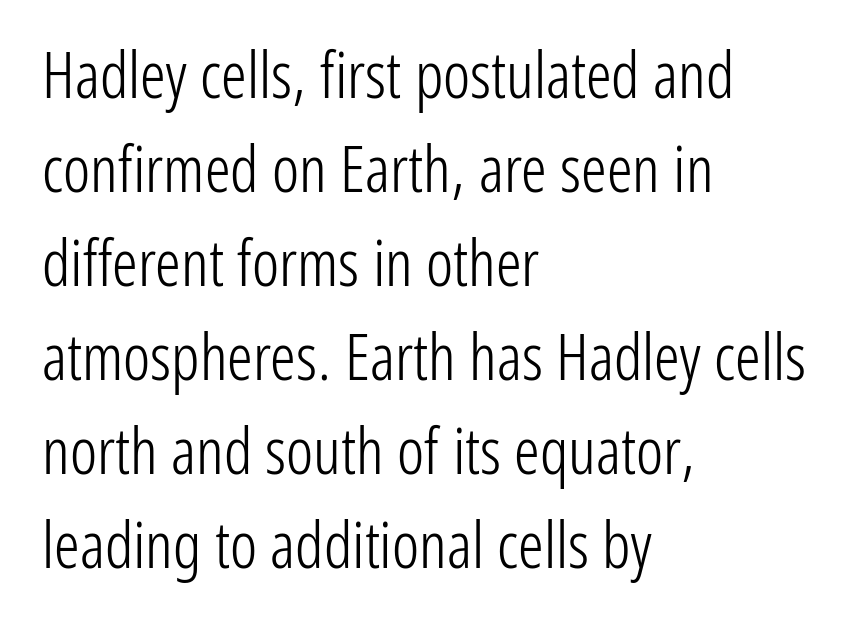
Q: Is the text bold? A: No.
Q: Is the text italic (slanted)? A: No, it is upright.
Q: Is the typeface a serif or a sans-serif typeface? A: Sans-serif.
Q: Is the text underlined? A: No.
Q: How is the paragraph aligned? A: Left-aligned.
Q: Is the spacing between letters normal or unusually wide? A: Normal.
Q: Is the spacing between lines tight, normal or loose? A: Normal.
Q: Width (condensed, normal, or wide)? A: Condensed.
Q: Stroke contrast? A: Low.
Q: x-height? A: Medium.
Q: Monospaced? A: No.
